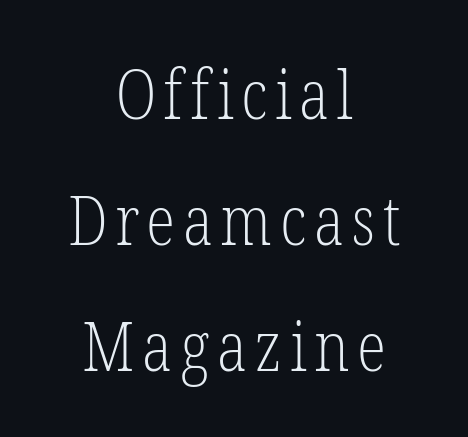
Q: Is the text bold? A: No.
Q: Is the text italic (slanted)? A: No, it is upright.
Q: Is the typeface a serif or a sans-serif typeface? A: Serif.
Q: Is the text underlined? A: No.
Q: How is the paragraph aligned? A: Centered.
Q: Width (condensed, normal, or wide)? A: Condensed.
Q: Stroke contrast? A: Low.
Q: x-height? A: Medium.
Q: Monospaced? A: No.
